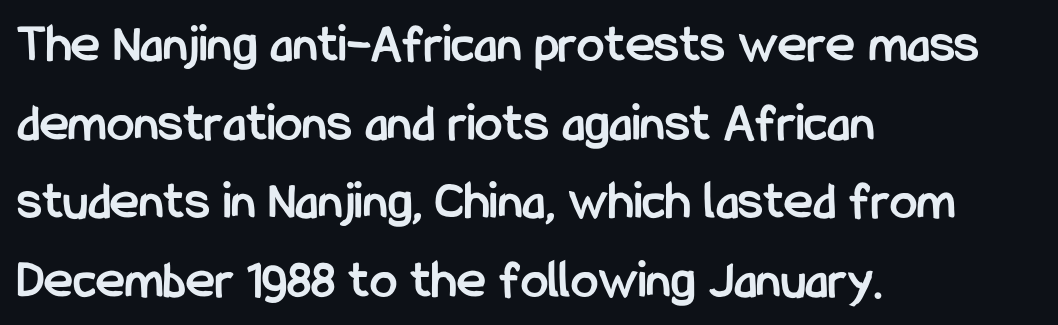
{"serif": "no", "italic": "no", "bold": "yes", "weight": "semibold", "width": "condensed", "stroke_contrast": "low", "x_height": "medium", "monospaced": "no", "underline": "no", "align": "left", "line_spacing": "normal", "line_spacing_ratio": 1.43, "letter_spacing": "normal", "letter_spacing_em": 0.0, "glyph_px": 55}
